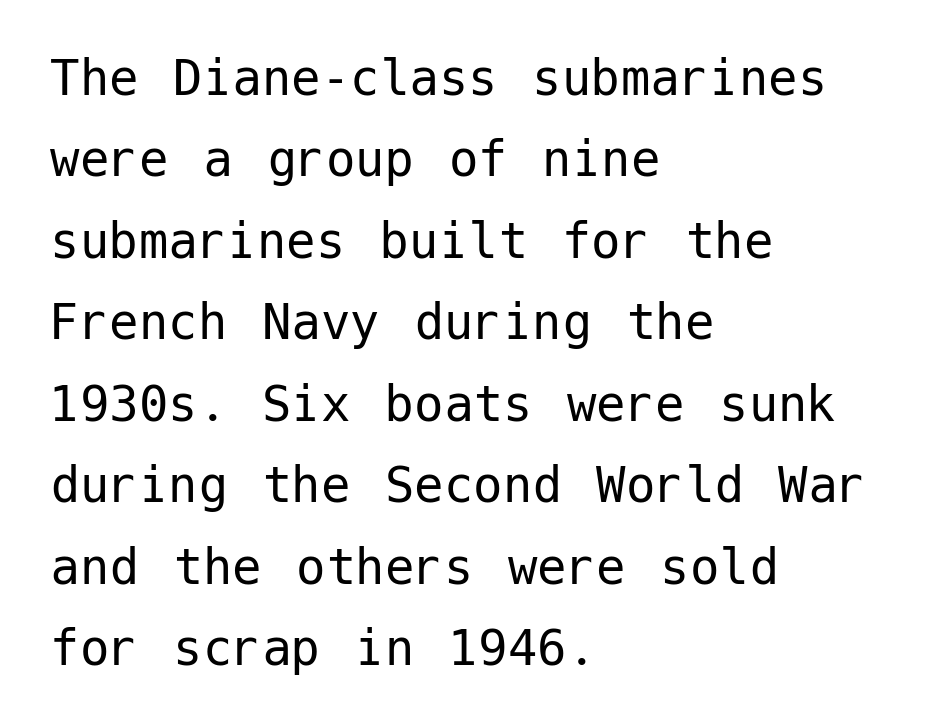
The rendering anchors every line to the left-hand side. The rows are spaced the way most documents space them. Here the glyphs are tracked normally, forming tight word shapes. Unlike a traditional serif, this face leaves its strokes unadorned. Bare-footed words on every line. The weight would be labelled regular, book, light, or lighter still.
